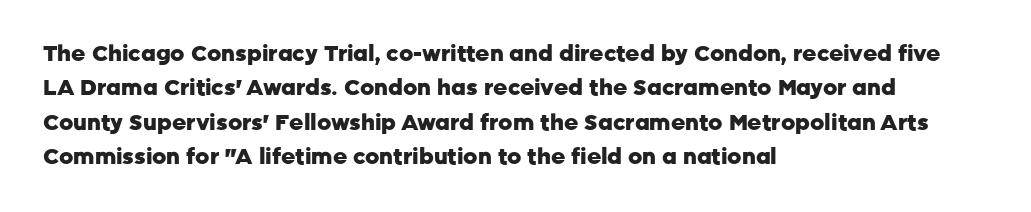
Q: Is the text bold? A: Yes.
Q: Is the text italic (slanted)? A: No, it is upright.
Q: Is the text underlined? A: No.
Q: How is the paragraph aligned? A: Left-aligned.
Q: Is the spacing between letters normal or unusually wide? A: Normal.
Q: Is the spacing between lines tight, normal or loose? A: Normal.
